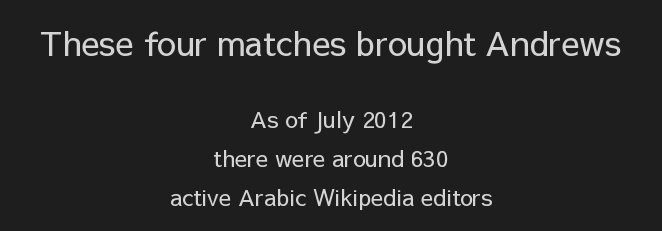
Q: Is the text bold? A: No.
Q: Is the text italic (slanted)? A: No, it is upright.
Q: Is the typeface a serif or a sans-serif typeface? A: Sans-serif.
Q: Is the text underlined? A: No.
Q: How is the paragraph aligned? A: Centered.
Q: Is the spacing between letters normal or unusually wide? A: Normal.
Q: Is the spacing between lines tight, normal or loose? A: Normal.
Q: Which block of text is set in a larger size, the first (top) or the second (bottom)? A: The first (top) one.
Q: Width (condensed, normal, or wide)? A: Normal.
Q: Stroke contrast? A: Low.
Q: x-height? A: Medium.
Q: Monospaced? A: No.
